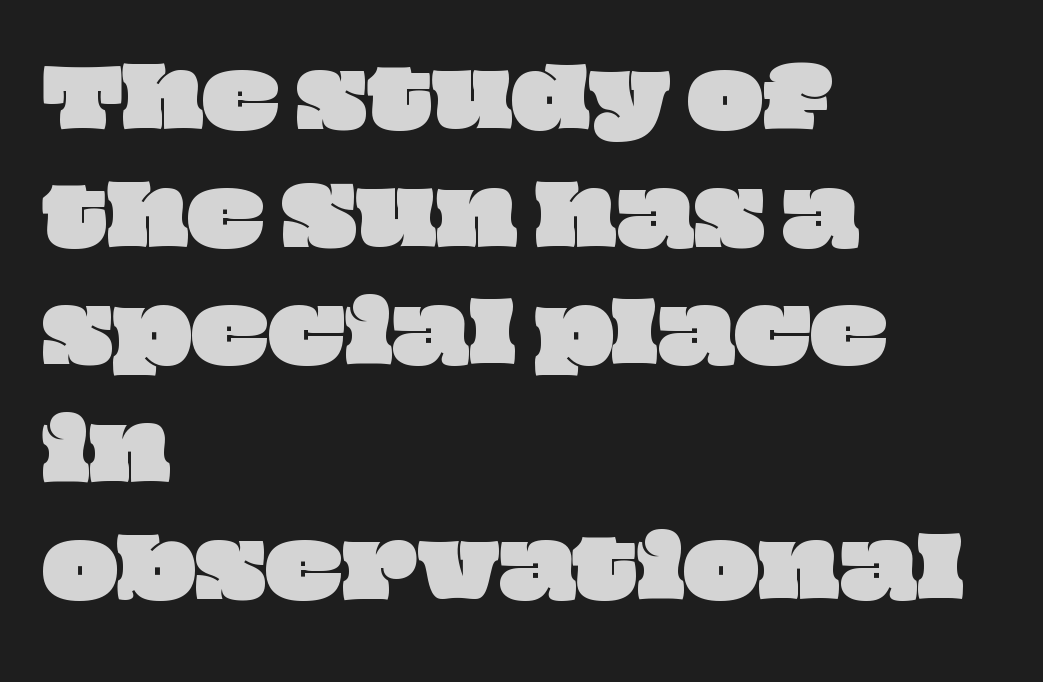
{"width": "wide", "stroke_contrast": "low", "x_height": "large", "monospaced": "no", "underline": "no", "align": "left", "line_spacing": "normal", "line_spacing_ratio": 1.47, "letter_spacing": "normal", "letter_spacing_em": 0.0, "glyph_px": 80}
